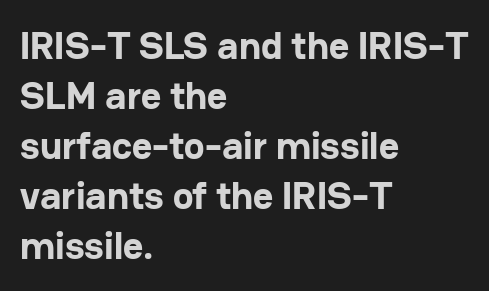
Q: Is the text bold? A: Yes.
Q: Is the text italic (slanted)? A: No, it is upright.
Q: Is the typeface a serif or a sans-serif typeface? A: Sans-serif.
Q: Is the text underlined? A: No.
Q: How is the paragraph aligned? A: Left-aligned.
Q: Is the spacing between letters normal or unusually wide? A: Normal.
Q: Is the spacing between lines tight, normal or loose? A: Normal.
Q: Width (condensed, normal, or wide)? A: Normal.
Q: Stroke contrast? A: Low.
Q: x-height? A: Medium.
Q: Monospaced? A: No.
